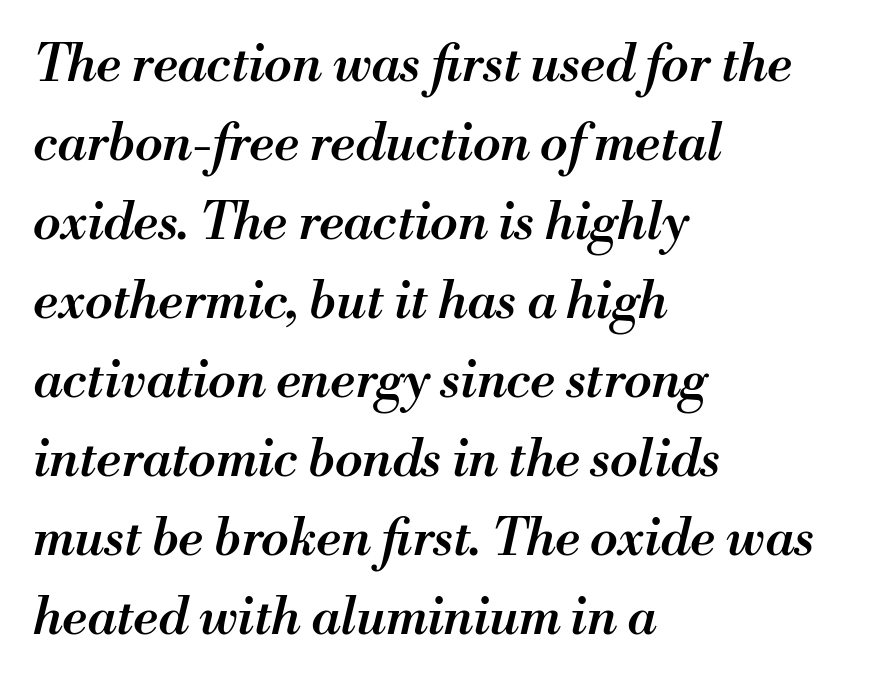
The image shows 51 px semibold type, italic (leaning right); set left-aligned, normal line spacing (1.55x), normal letter spacing, not underlined; medium stroke contrast and a small x-height.
